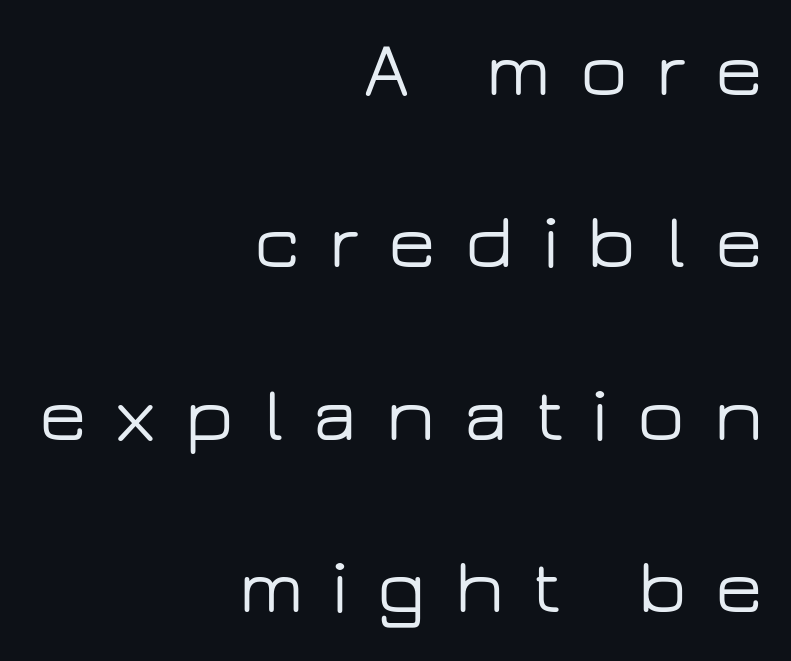
Q: Is the text italic (slanted)? A: No, it is upright.
Q: Is the typeface a serif or a sans-serif typeface? A: Sans-serif.
Q: Is the text underlined? A: No.
Q: How is the paragraph aligned? A: Right-aligned.
Q: Is the spacing between letters normal or unusually wide? A: Unusually wide.
Q: Is the spacing between lines tight, normal or loose? A: Loose.
Q: Width (condensed, normal, or wide)? A: Wide.
Q: Stroke contrast? A: Low.
Q: x-height? A: Medium.
Q: Monospaced? A: No.
